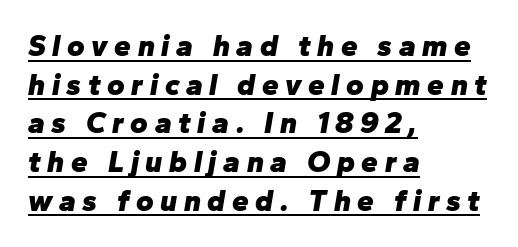
Q: Is the text bold? A: Yes.
Q: Is the text italic (slanted)? A: Yes, it leans right by about 10 degrees.
Q: Is the text underlined? A: Yes.
Q: How is the paragraph aligned? A: Left-aligned.
Q: Is the spacing between letters normal or unusually wide? A: Unusually wide.
Q: Is the spacing between lines tight, normal or loose? A: Normal.
Q: Width (condensed, normal, or wide)? A: Normal.
Q: Stroke contrast? A: Low.
Q: x-height? A: Medium.
Q: Monospaced? A: No.
